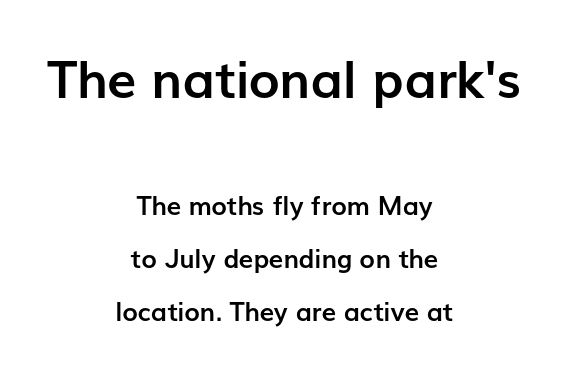
The image shows 52 px semibold sans-serif type, upright; set centered, loose line spacing (2.04x), normal letter spacing, not underlined; the first (top) block is 2.0x larger; low stroke contrast and a medium x-height.
